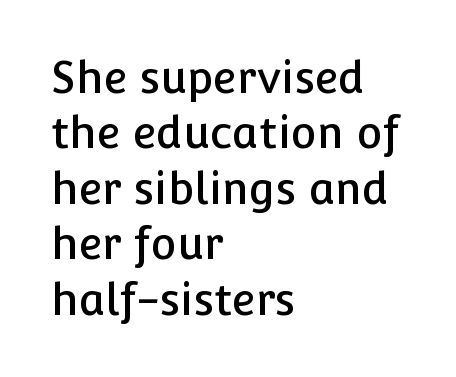
{"serif": "no", "italic": "no", "width": "normal", "stroke_contrast": "low", "x_height": "medium", "monospaced": "no", "underline": "no", "align": "left", "line_spacing": "normal", "line_spacing_ratio": 1.26, "letter_spacing": "normal", "letter_spacing_em": 0.0, "glyph_px": 44}
